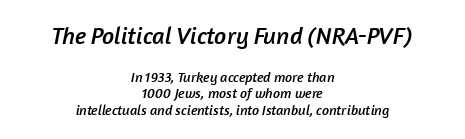
The image shows 24 px text type; set centered, line spacing 1.18x, normal letter spacing, not underlined; the first (top) block is 1.71x larger.
